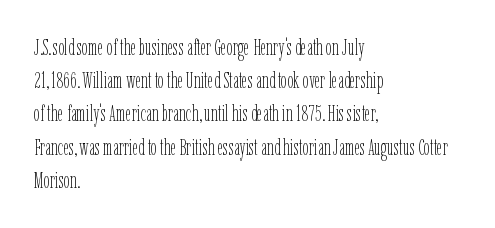
Q: Is the text bold? A: No.
Q: Is the text italic (slanted)? A: No, it is upright.
Q: Is the text underlined? A: No.
Q: How is the paragraph aligned? A: Left-aligned.
Q: Is the spacing between letters normal or unusually wide? A: Normal.
Q: Is the spacing between lines tight, normal or loose? A: Normal.
